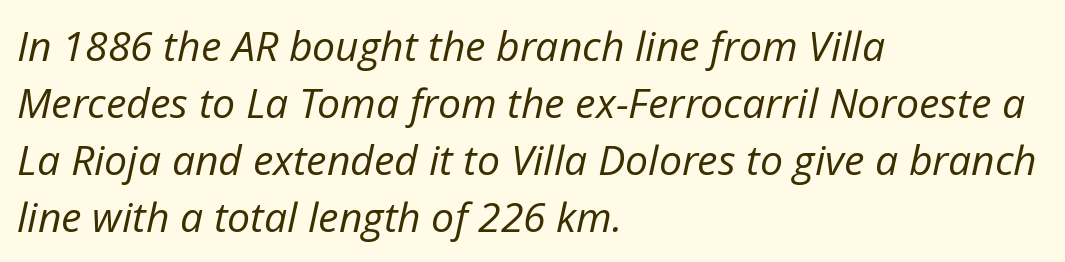
The image shows 41 px regular-weight type, italic (leaning right); set left-aligned, normal line spacing (1.39x), normal letter spacing, not underlined; low stroke contrast and a medium x-height.
